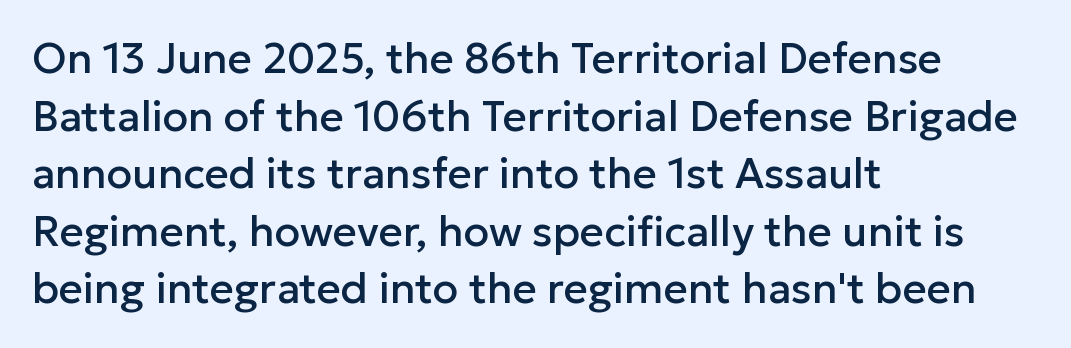
The image shows 42 px sans-serif type, upright; set left-aligned, normal line spacing (1.37x), normal letter spacing, not underlined; low stroke contrast and a medium x-height.
